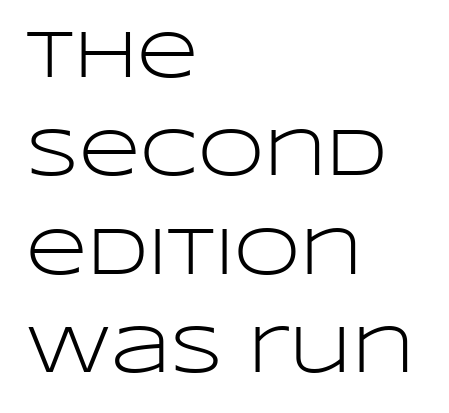
Vertical spacing — default. Any mark beneath the type? The region is blank. Words appear dense and cohesive because spacing is normal. Weight class: somewhere from thin through regular. This sample has the flowing, uneven cadence of proportional lettering.
